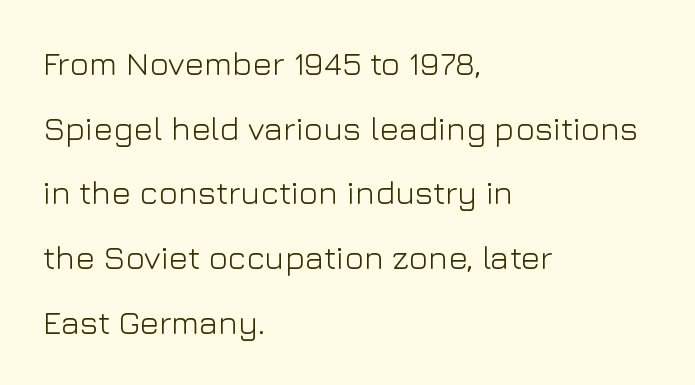
Q: Is the text bold? A: No.
Q: Is the text italic (slanted)? A: No, it is upright.
Q: Is the typeface a serif or a sans-serif typeface? A: Sans-serif.
Q: Is the text underlined? A: No.
Q: How is the paragraph aligned? A: Left-aligned.
Q: Is the spacing between letters normal or unusually wide? A: Normal.
Q: Is the spacing between lines tight, normal or loose? A: Loose.
Q: Width (condensed, normal, or wide)? A: Normal.
Q: Stroke contrast? A: Low.
Q: x-height? A: Medium.
Q: Monospaced? A: No.
